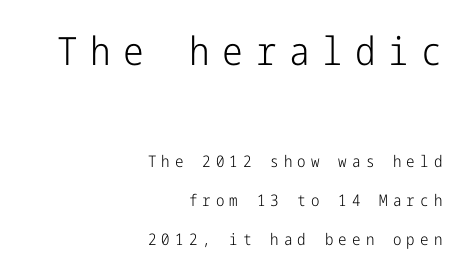
Q: Is the text bold? A: No.
Q: Is the text italic (slanted)? A: No, it is upright.
Q: Is the typeface a serif or a sans-serif typeface? A: Sans-serif.
Q: Is the text underlined? A: No.
Q: How is the paragraph aligned? A: Right-aligned.
Q: Is the spacing between letters normal or unusually wide? A: Unusually wide.
Q: Is the spacing between lines tight, normal or loose? A: Loose.
Q: Which block of text is set in a larger size, the first (top) or the second (bottom)? A: The first (top) one.
Q: Width (condensed, normal, or wide)? A: Condensed.
Q: Stroke contrast? A: Low.
Q: x-height? A: Medium.
